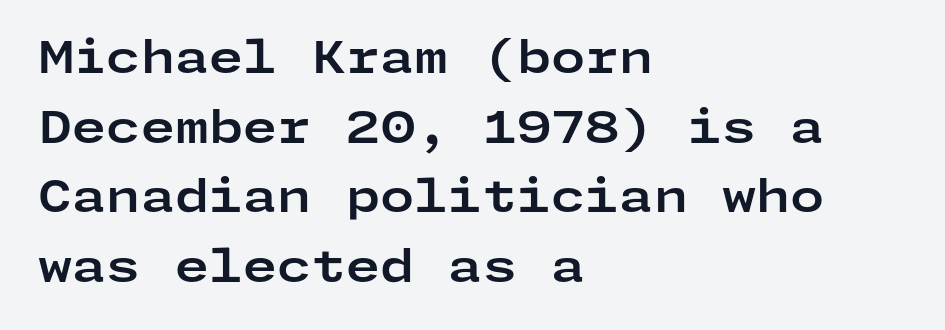
The image shows 44 px bold, wide sans-serif type, upright; set left-aligned, normal line spacing (1.58x), normal letter spacing, not underlined; low stroke contrast and a medium x-height.
